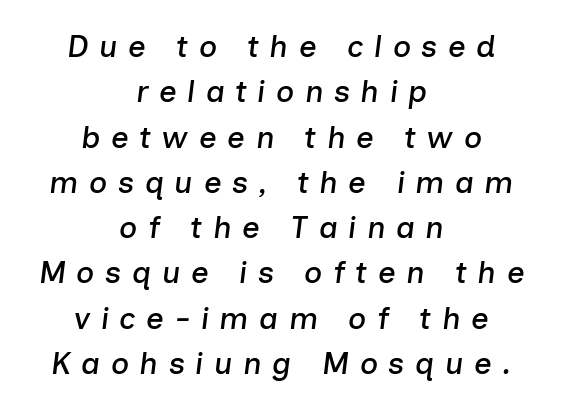
Clear beneath every line of the passage. Short and long lines alike share a common midpoint. The face used here is rendered with a markedly widened letterfit. The letters are slanted; this is an italic face.
